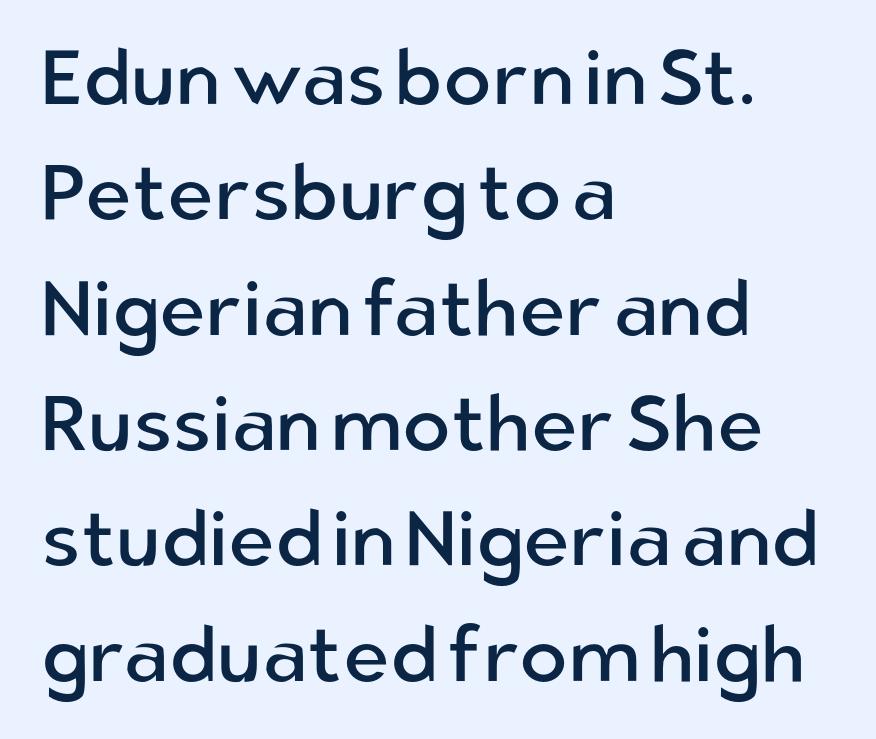
Q: Is the text bold? A: No.
Q: Is the text italic (slanted)? A: No, it is upright.
Q: Is the typeface a serif or a sans-serif typeface? A: Sans-serif.
Q: Is the text underlined? A: No.
Q: How is the paragraph aligned? A: Left-aligned.
Q: Is the spacing between letters normal or unusually wide? A: Normal.
Q: Is the spacing between lines tight, normal or loose? A: Normal.
Q: Width (condensed, normal, or wide)? A: Normal.
Q: Stroke contrast? A: Low.
Q: x-height? A: Medium.
Q: Monospaced? A: No.
